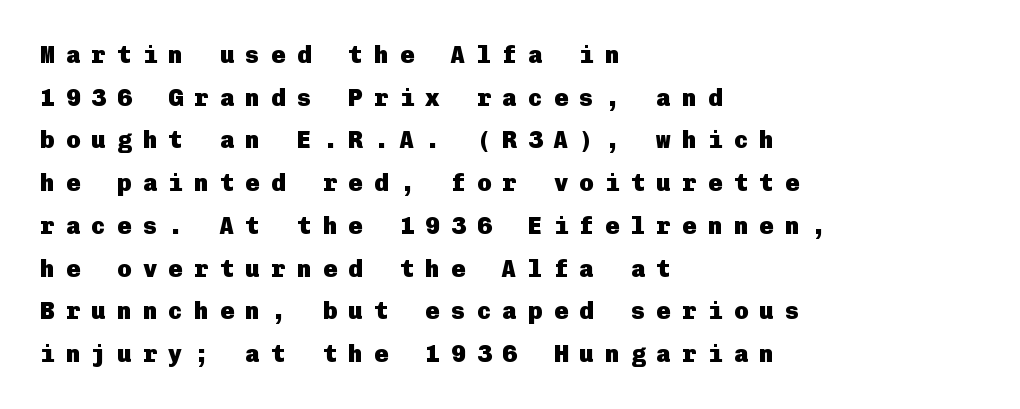
{"italic": "no", "bold": "yes", "underline": "no", "align": "left", "line_spacing_ratio": 1.78, "letter_spacing": "wide", "letter_spacing_em": 0.47, "glyph_px": 24}
